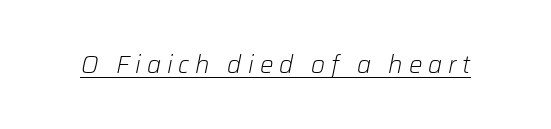
{"italic": "yes", "lean": "right", "slant_degrees": 12, "bold": "no", "underline": "yes", "letter_spacing": "wide", "letter_spacing_em": 0.25, "glyph_px": 24}
